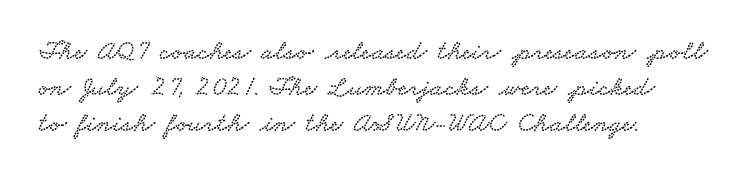
The image shows 28 px wide type; set left-aligned, normal line spacing (1.28x), normal letter spacing, not underlined; low stroke contrast and a small x-height.
